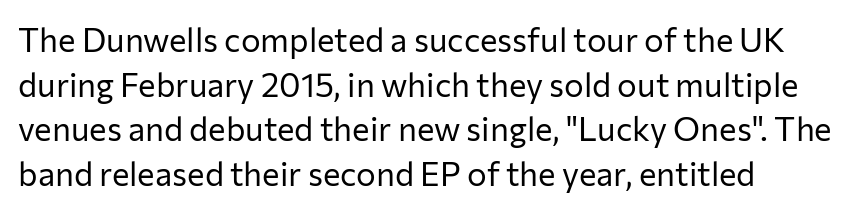
The image shows 33 px regular-weight sans-serif type, upright; set left-aligned, normal line spacing (1.35x), normal letter spacing, not underlined; low stroke contrast and a medium x-height.
